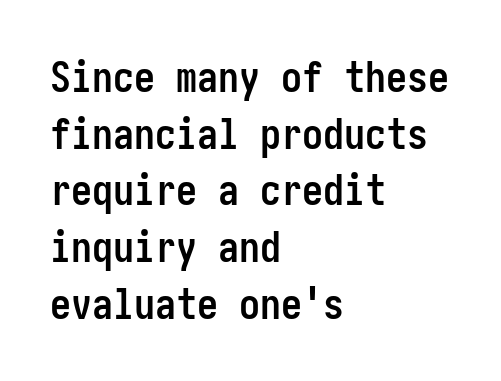
Q: Is the text bold? A: Yes.
Q: Is the text italic (slanted)? A: No, it is upright.
Q: Is the typeface a serif or a sans-serif typeface? A: Sans-serif.
Q: Is the text underlined? A: No.
Q: How is the paragraph aligned? A: Left-aligned.
Q: Is the spacing between letters normal or unusually wide? A: Normal.
Q: Is the spacing between lines tight, normal or loose? A: Normal.
Q: Width (condensed, normal, or wide)? A: Condensed.
Q: Stroke contrast? A: Low.
Q: x-height? A: Medium.
